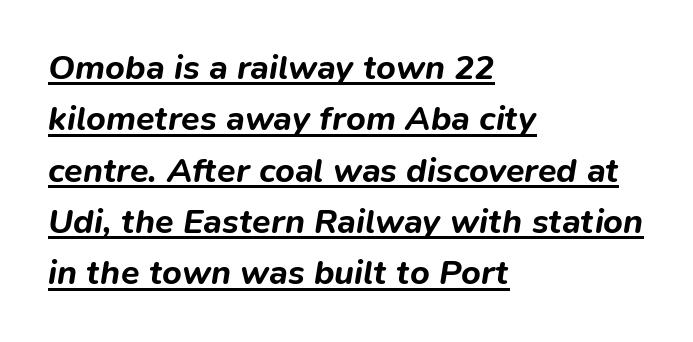
Q: Is the text bold? A: Yes.
Q: Is the text italic (slanted)? A: Yes, it leans right by about 9 degrees.
Q: Is the text underlined? A: Yes.
Q: How is the paragraph aligned? A: Left-aligned.
Q: Is the spacing between letters normal or unusually wide? A: Normal.
Q: Is the spacing between lines tight, normal or loose? A: Normal.
Q: Width (condensed, normal, or wide)? A: Normal.
Q: Stroke contrast? A: Low.
Q: x-height? A: Medium.
Q: Monospaced? A: No.
